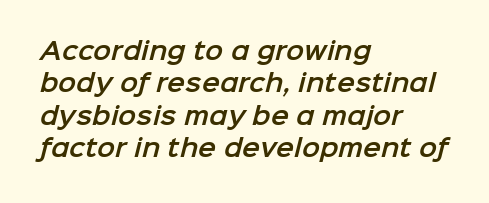
Q: Is the text underlined? A: No.
Q: How is the paragraph aligned? A: Left-aligned.
Q: Is the spacing between letters normal or unusually wide? A: Normal.
Q: Is the spacing between lines tight, normal or loose? A: Normal.
